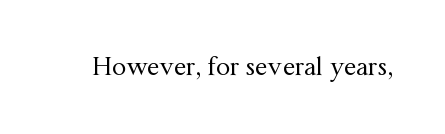
Q: Is the text bold? A: No.
Q: Is the text italic (slanted)? A: No, it is upright.
Q: Is the text underlined? A: No.
Q: Is the spacing between letters normal or unusually wide? A: Normal.
